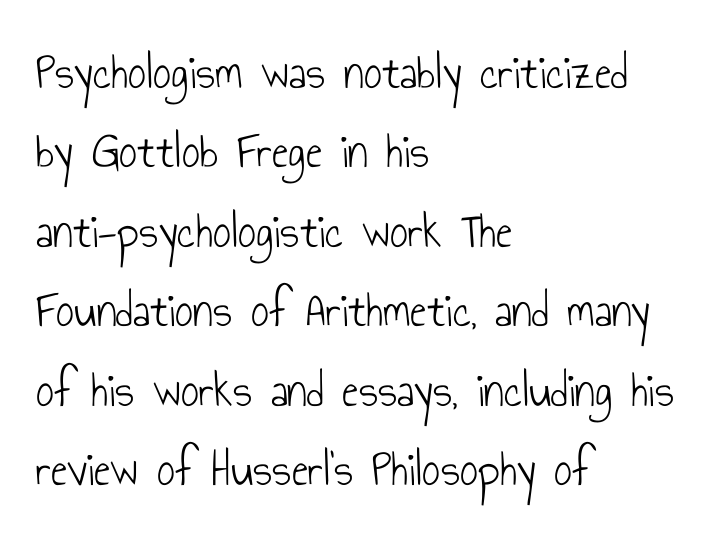
Q: Is the text bold? A: No.
Q: Is the text italic (slanted)? A: No, it is upright.
Q: Is the typeface a serif or a sans-serif typeface? A: Sans-serif.
Q: Is the text underlined? A: No.
Q: How is the paragraph aligned? A: Left-aligned.
Q: Is the spacing between letters normal or unusually wide? A: Normal.
Q: Is the spacing between lines tight, normal or loose? A: Normal.
Q: Width (condensed, normal, or wide)? A: Condensed.
Q: Stroke contrast? A: Low.
Q: x-height? A: Small.
Q: Monospaced? A: No.
